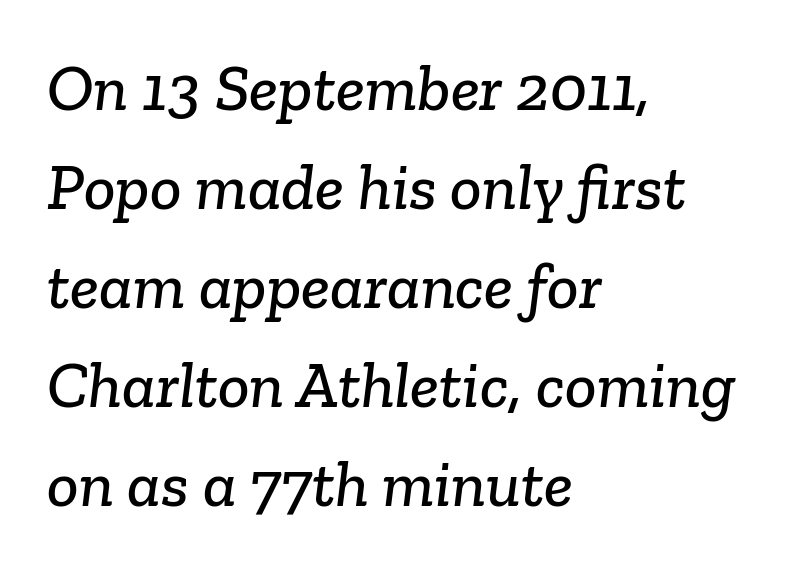
{"serif": "yes", "width": "normal", "stroke_contrast": "low", "x_height": "medium", "monospaced": "no", "underline": "no", "align": "left", "line_spacing": "normal", "line_spacing_ratio": 1.5, "letter_spacing": "normal", "letter_spacing_em": 0.0, "glyph_px": 66}
